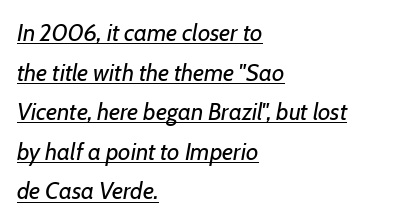
Q: Is the text bold? A: No.
Q: Is the text italic (slanted)? A: Yes, it leans right by about 7 degrees.
Q: Is the text underlined? A: Yes.
Q: How is the paragraph aligned? A: Left-aligned.
Q: Is the spacing between letters normal or unusually wide? A: Normal.
Q: Is the spacing between lines tight, normal or loose? A: Normal.
